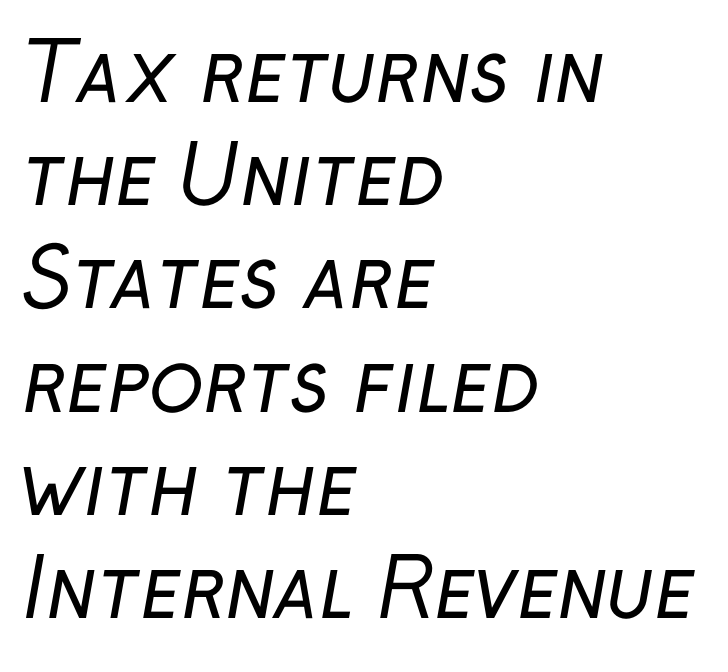
The image shows 80 px regular-weight sans-serif type; set left-aligned, normal line spacing (1.29x), normal letter spacing, not underlined; low stroke contrast and a medium x-height.
